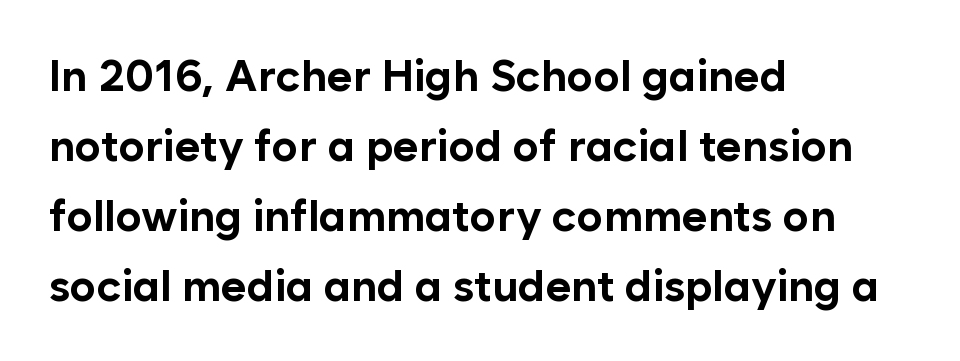
Q: Is the text bold? A: Yes.
Q: Is the text italic (slanted)? A: No, it is upright.
Q: Is the typeface a serif or a sans-serif typeface? A: Sans-serif.
Q: Is the text underlined? A: No.
Q: How is the paragraph aligned? A: Left-aligned.
Q: Is the spacing between letters normal or unusually wide? A: Normal.
Q: Is the spacing between lines tight, normal or loose? A: Normal.
Q: Width (condensed, normal, or wide)? A: Normal.
Q: Stroke contrast? A: Low.
Q: x-height? A: Medium.
Q: Monospaced? A: No.
